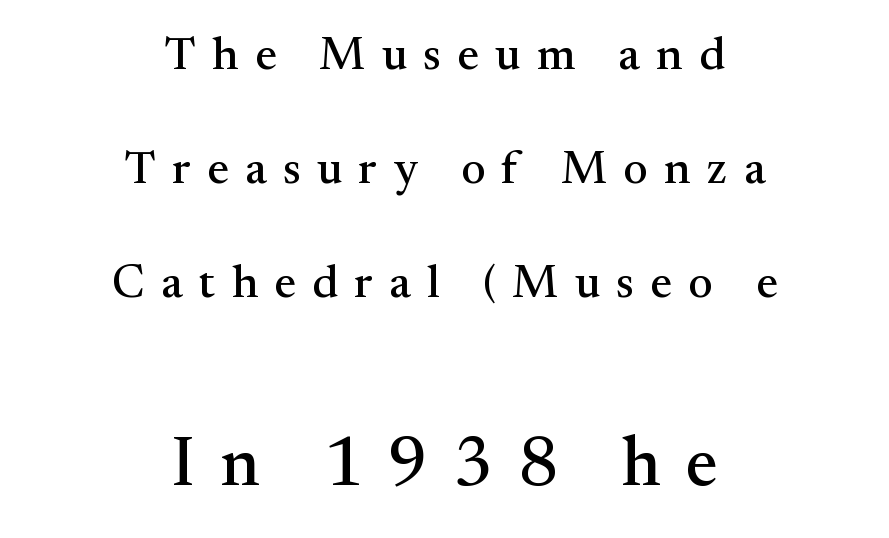
The text was rendered using a seriffed face with decorative stroke endings. Size contrast runs from small at the top to large at the bottom. Quick note: underline off. A typesetter would mark this as roman, not italic. The leading is generous, giving the passage an open texture. Observe the wide spacing: letters keep a clear distance from each other.
